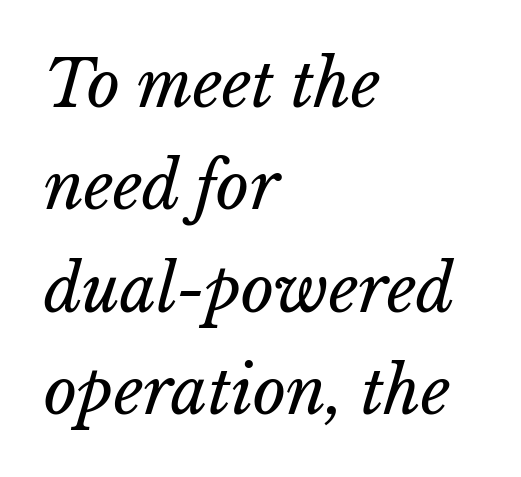
Q: Is the text bold? A: No.
Q: Is the text underlined? A: No.
Q: How is the paragraph aligned? A: Left-aligned.
Q: Is the spacing between letters normal or unusually wide? A: Normal.
Q: Is the spacing between lines tight, normal or loose? A: Normal.
Q: Width (condensed, normal, or wide)? A: Normal.
Q: Stroke contrast? A: Low.
Q: x-height? A: Medium.
Q: Monospaced? A: No.
